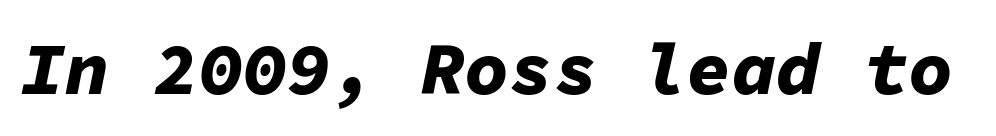
{"italic": "yes", "lean": "right", "slant_degrees": 11, "bold": "yes", "weight": "bold", "width": "normal", "stroke_contrast": "low", "x_height": "medium", "monospaced": "yes", "underline": "no", "letter_spacing": "normal", "letter_spacing_em": 0.0, "glyph_px": 74}
